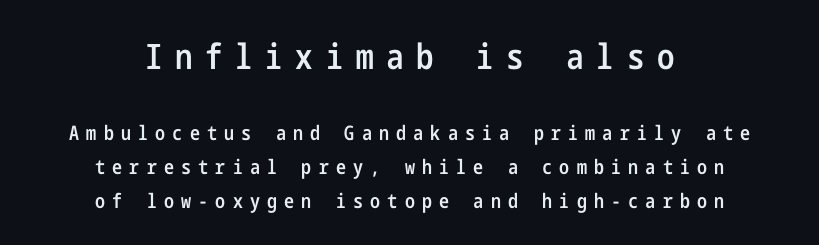
Q: Is the text bold? A: Semi-bold.
Q: Is the text italic (slanted)? A: No, it is upright.
Q: Is the typeface a serif or a sans-serif typeface? A: Sans-serif.
Q: Is the text underlined? A: No.
Q: How is the paragraph aligned? A: Centered.
Q: Is the spacing between letters normal or unusually wide? A: Unusually wide.
Q: Is the spacing between lines tight, normal or loose? A: Normal.
Q: Which block of text is set in a larger size, the first (top) or the second (bottom)? A: The first (top) one.
Q: Width (condensed, normal, or wide)? A: Condensed.
Q: Stroke contrast? A: Low.
Q: x-height? A: Medium.
